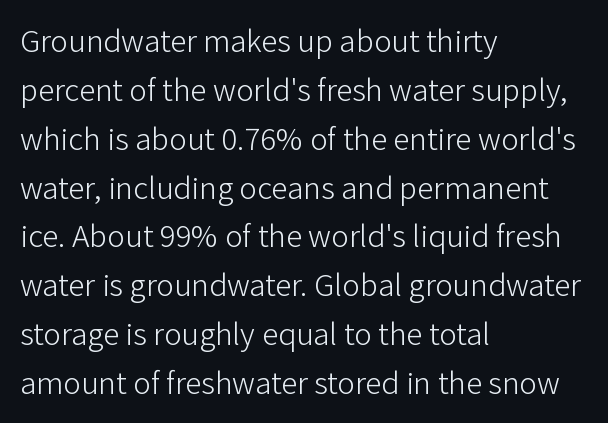
Q: Is the text bold? A: No.
Q: Is the text italic (slanted)? A: No, it is upright.
Q: Is the typeface a serif or a sans-serif typeface? A: Sans-serif.
Q: Is the text underlined? A: No.
Q: How is the paragraph aligned? A: Left-aligned.
Q: Is the spacing between letters normal or unusually wide? A: Normal.
Q: Is the spacing between lines tight, normal or loose? A: Normal.
Q: Width (condensed, normal, or wide)? A: Normal.
Q: Stroke contrast? A: Low.
Q: x-height? A: Medium.
Q: Monospaced? A: No.
